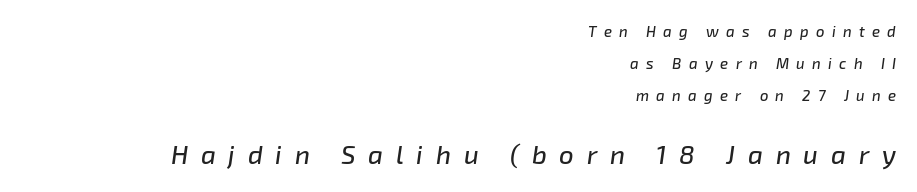
Q: Is the text italic (slanted)? A: Yes, it leans right by about 8 degrees.
Q: Is the text underlined? A: No.
Q: How is the paragraph aligned? A: Right-aligned.
Q: Is the spacing between letters normal or unusually wide? A: Unusually wide.
Q: Is the spacing between lines tight, normal or loose? A: Loose.
Q: Which block of text is set in a larger size, the first (top) or the second (bottom)? A: The second (bottom) one.
